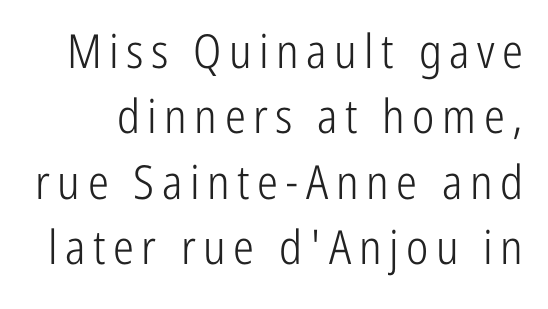
Q: Is the text bold? A: No.
Q: Is the text italic (slanted)? A: No, it is upright.
Q: Is the typeface a serif or a sans-serif typeface? A: Sans-serif.
Q: Is the text underlined? A: No.
Q: Is the spacing between lines tight, normal or loose? A: Normal.
Q: Width (condensed, normal, or wide)? A: Condensed.
Q: Stroke contrast? A: Low.
Q: x-height? A: Medium.
Q: Monospaced? A: No.
